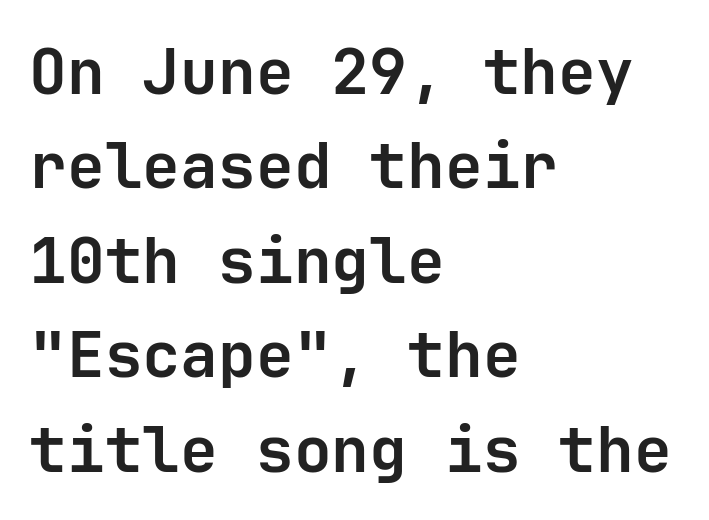
Q: Is the text bold? A: Yes.
Q: Is the text italic (slanted)? A: No, it is upright.
Q: Is the typeface a serif or a sans-serif typeface? A: Sans-serif.
Q: Is the text underlined? A: No.
Q: How is the paragraph aligned? A: Left-aligned.
Q: Is the spacing between letters normal or unusually wide? A: Normal.
Q: Is the spacing between lines tight, normal or loose? A: Normal.
Q: Width (condensed, normal, or wide)? A: Normal.
Q: Stroke contrast? A: Low.
Q: x-height? A: Medium.
Q: Monospaced? A: Yes.
